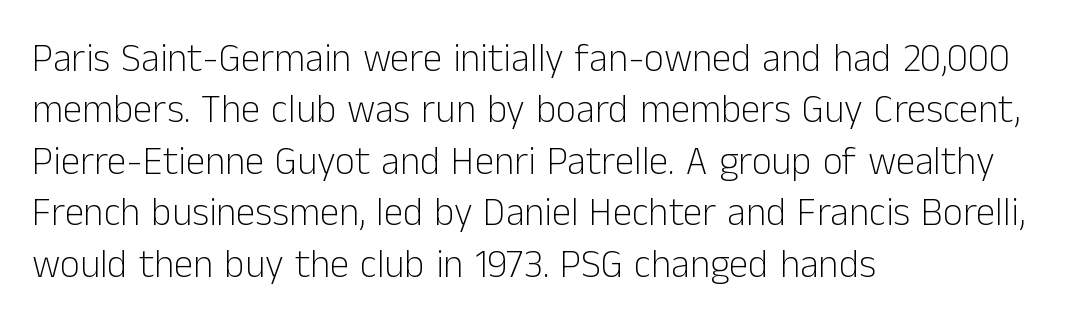
The image shows 39 px light sans-serif type, upright; set left-aligned, normal line spacing (1.32x), normal letter spacing, not underlined; low stroke contrast and a medium x-height.
